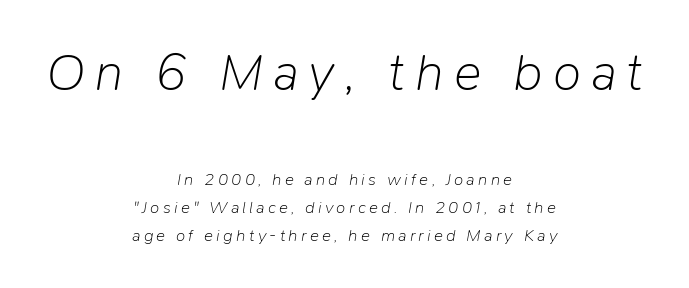
The image shows 52 px light type, italic (leaning right); set centered, normal line spacing (1.64x), not underlined; the first (top) block is 3.06x larger; low stroke contrast and a medium x-height.
